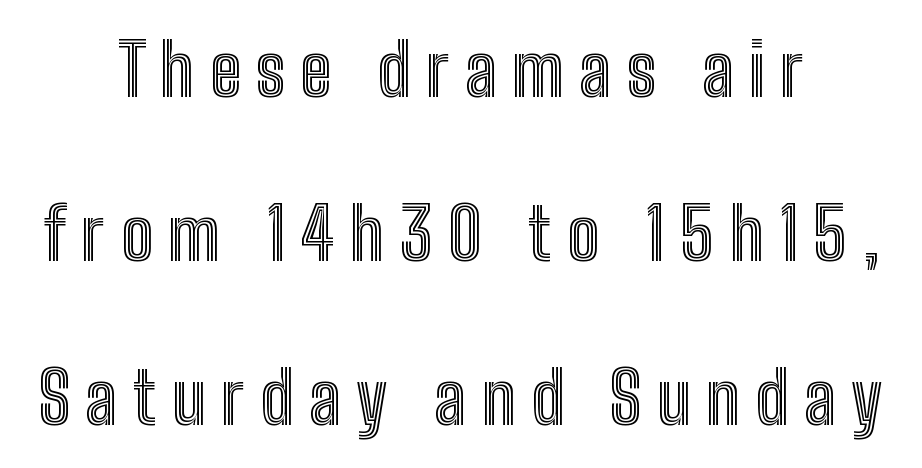
Q: Is the text italic (slanted)? A: No, it is upright.
Q: Is the text underlined? A: No.
Q: How is the paragraph aligned? A: Centered.
Q: Is the spacing between letters normal or unusually wide? A: Unusually wide.
Q: Is the spacing between lines tight, normal or loose? A: Loose.
Q: Width (condensed, normal, or wide)? A: Condensed.
Q: x-height? A: Medium.
Q: Monospaced? A: No.
